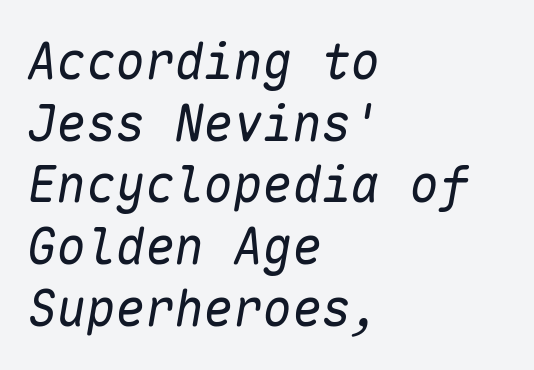
The image shows 49 px regular-weight type, italic (leaning right), monospaced; set left-aligned, normal line spacing (1.26x), normal letter spacing, not underlined; low stroke contrast and a medium x-height.
